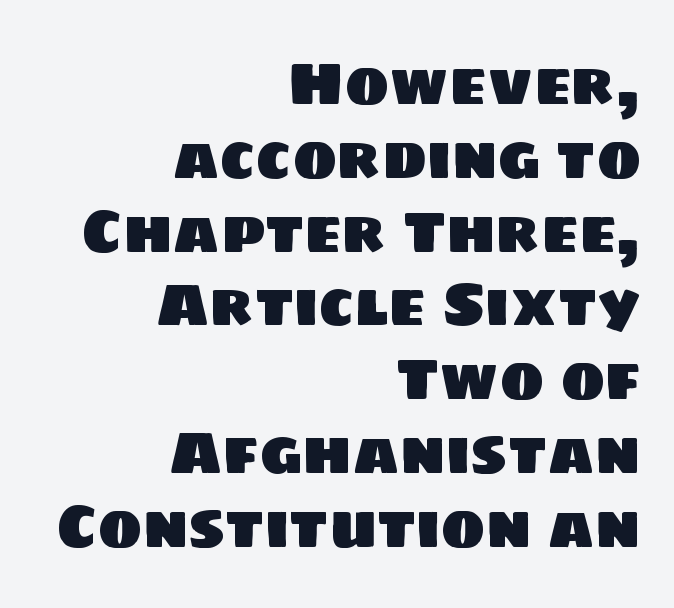
Has an underline been added? It has not. Do the characters align in a grid? No, the font is proportional. A sans-serif font was chosen for this passage. Where is the straight margin? On the right. The type is set solid horizontally, with unmodified tracking.
